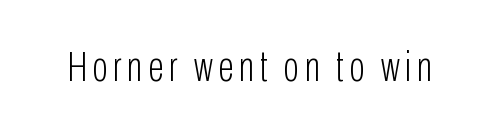
Q: Is the text bold? A: No.
Q: Is the text italic (slanted)? A: No, it is upright.
Q: Is the typeface a serif or a sans-serif typeface? A: Sans-serif.
Q: Is the text underlined? A: No.
Q: Width (condensed, normal, or wide)? A: Condensed.
Q: Stroke contrast? A: Low.
Q: x-height? A: Medium.
Q: Monospaced? A: No.
